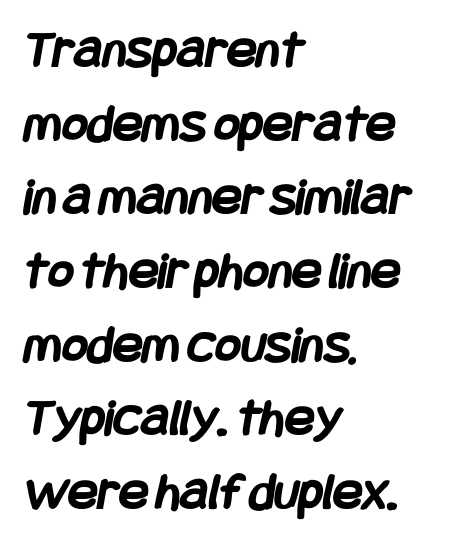
Q: Is the text bold? A: Yes.
Q: Is the typeface a serif or a sans-serif typeface? A: Sans-serif.
Q: Is the text underlined? A: No.
Q: How is the paragraph aligned? A: Left-aligned.
Q: Is the spacing between letters normal or unusually wide? A: Normal.
Q: Is the spacing between lines tight, normal or loose? A: Normal.
Q: Width (condensed, normal, or wide)? A: Condensed.
Q: Stroke contrast? A: Low.
Q: x-height? A: Large.
